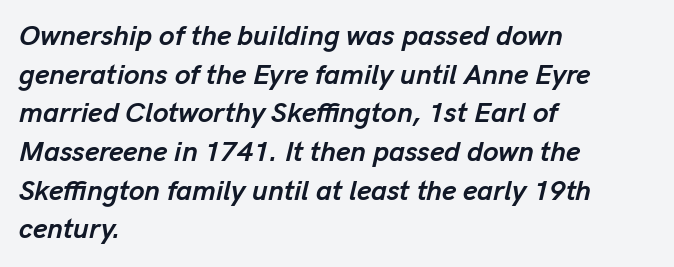
This sample uses plain, unmodified letter spacing. The leading is moderate, giving the passage an even texture. Underlining? Definitely not there. The face used here is proportionally spaced, like ordinary book or web type. The font is running at its bold setting.
